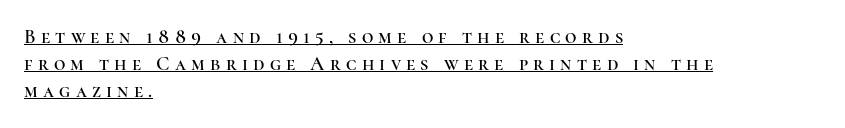
{"italic": "no", "underline": "yes", "align": "left", "line_spacing": "normal", "line_spacing_ratio": 1.36, "letter_spacing": "wide", "letter_spacing_em": 0.26, "glyph_px": 20}
